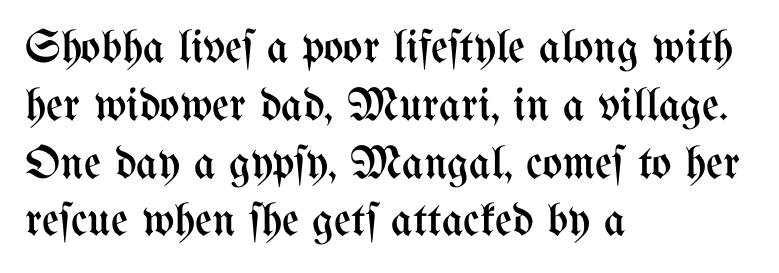
The letters look calm and open, with moderate or lighter stems. Type without underlining. Note the varied advance widths — an 'i' is clearly narrower than an 'm'. Posture: vertical. Between one letter and the next there's only the usual sliver of space. Line beginnings align vertically; line endings do not.
